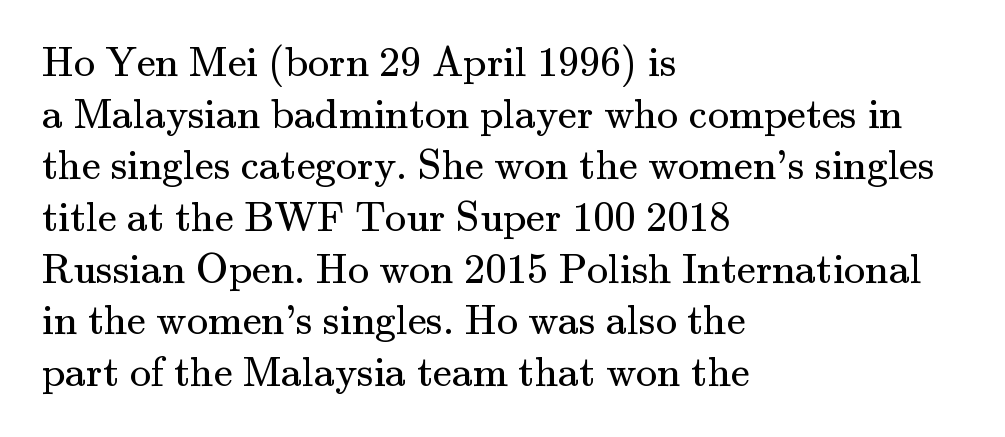
The passage is arranged the way most books set body copy — flush left. Note the varied advance widths — an 'i' is clearly narrower than an 'm'. Bare-footed words on every line. Honestly, the letter spacing is just normal — you wouldn't notice it.
